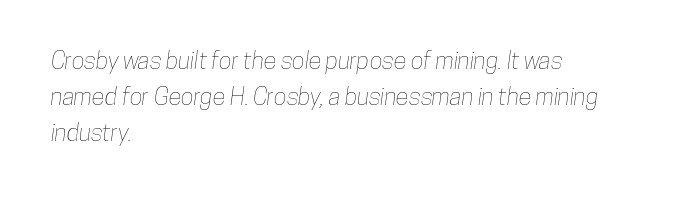
{"underline": "no", "align": "left", "line_spacing": "normal", "line_spacing_ratio": 1.5, "letter_spacing": "normal", "letter_spacing_em": 0.0, "glyph_px": 24}
